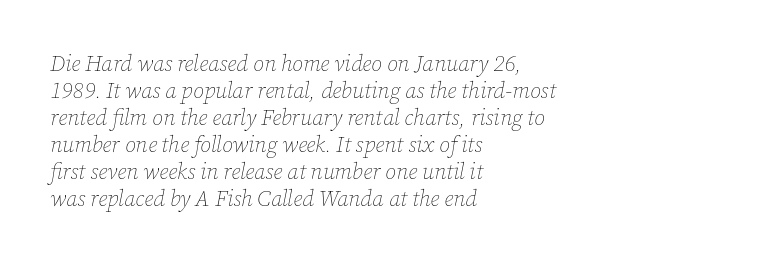
The image shows 22 px text type, italic (leaning right); set left-aligned, line spacing 1.23x, normal letter spacing, not underlined.
